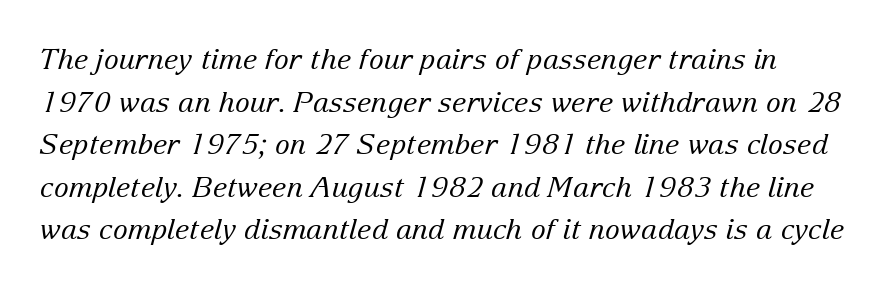
{"serif": "yes", "italic": "yes", "lean": "right", "slant_degrees": 15, "bold": "no", "weight": "regular", "width": "normal", "stroke_contrast": "low", "x_height": "medium", "monospaced": "no", "underline": "no", "line_spacing": "normal", "line_spacing_ratio": 1.52, "letter_spacing": "normal", "letter_spacing_em": 0.0, "glyph_px": 28}
